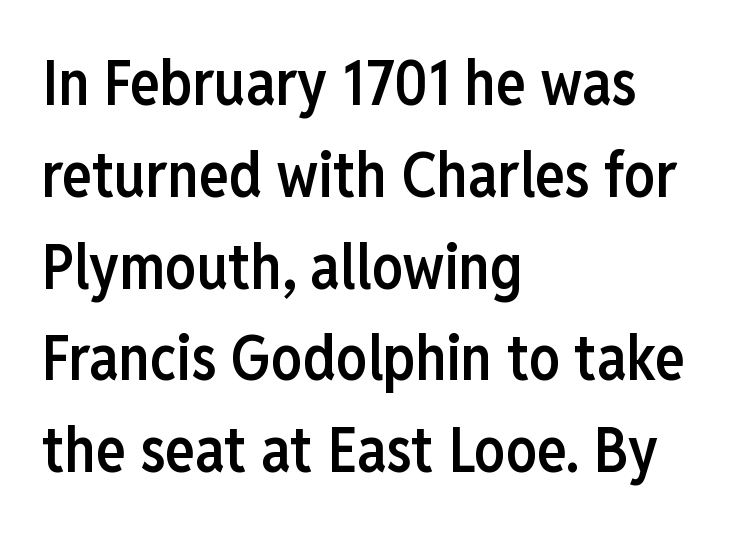
{"serif": "no", "italic": "no", "bold": "semi", "weight": "semibold", "width": "condensed", "stroke_contrast": "low", "x_height": "medium", "monospaced": "no", "underline": "no", "align": "left", "line_spacing": "normal", "line_spacing_ratio": 1.48, "letter_spacing": "normal", "letter_spacing_em": 0.0, "glyph_px": 62}
